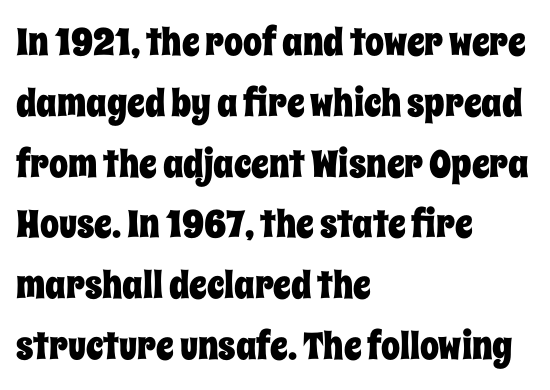
{"italic": "no", "width": "condensed", "stroke_contrast": "low", "x_height": "large", "monospaced": "no", "underline": "no", "align": "left", "line_spacing": "normal", "line_spacing_ratio": 1.6, "letter_spacing": "normal", "letter_spacing_em": 0.0, "glyph_px": 38}
